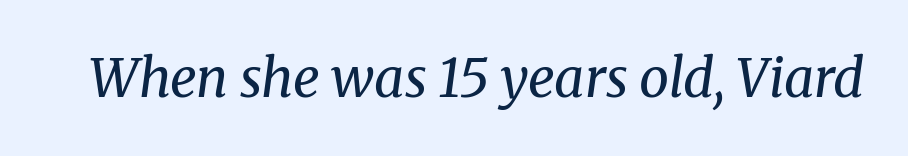
No extra ink here — the face is not bold. Unlike a clean sans, this face finishes its strokes with serifs. Check the space under the baseline: it is left empty. This sample has the flowing, uneven cadence of proportional lettering. Look at the tracking — it's just the regular setting, nothing added.
